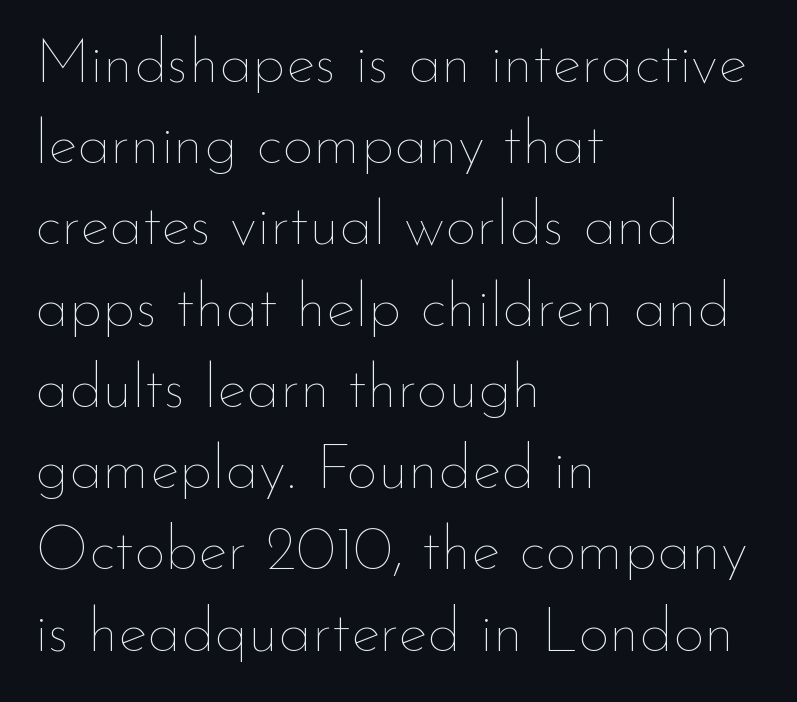
{"italic": "no", "bold": "no", "weight": "thin", "width": "normal", "stroke_contrast": "low", "x_height": "small", "monospaced": "no", "underline": "no", "align": "left", "line_spacing": "normal", "line_spacing_ratio": 1.31, "letter_spacing": "normal", "letter_spacing_em": 0.0, "glyph_px": 62}
